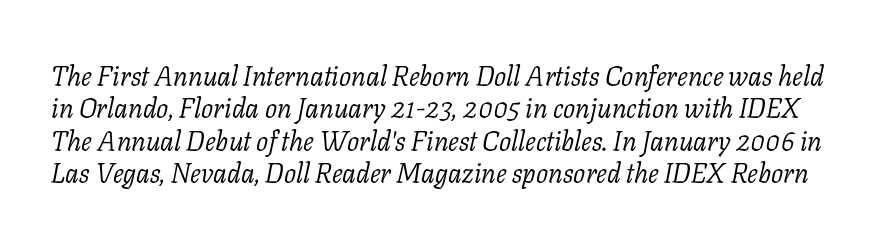
{"italic": "yes", "lean": "right", "slant_degrees": 11, "bold": "no", "underline": "no", "line_spacing_ratio": 1.2, "letter_spacing": "normal", "letter_spacing_em": 0.0, "glyph_px": 27}
